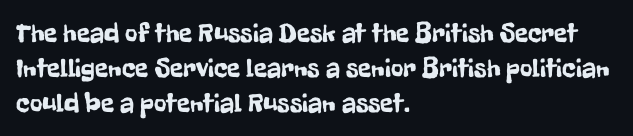
{"italic": "no", "underline": "no", "align": "left", "line_spacing": "normal", "line_spacing_ratio": 1.29, "letter_spacing": "normal", "letter_spacing_em": 0.0, "glyph_px": 27}
